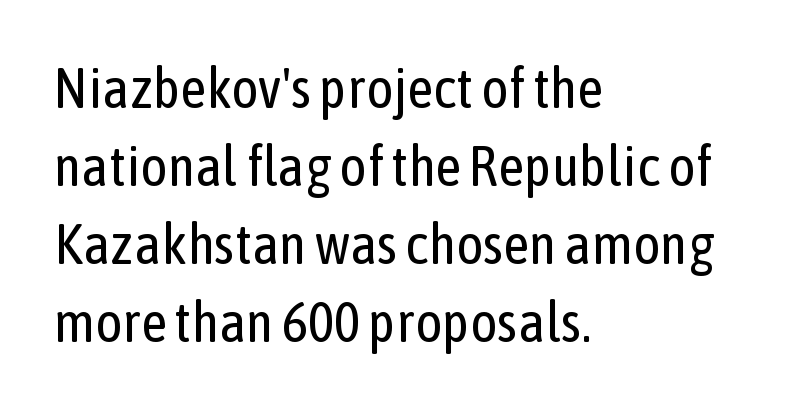
The characters are drawn with everyday or finer stroke widths. Do the characters align in a grid? No, the font is proportional. Spacing between characters is what you'd get straight out of the box. A student would call this left alignment; a typographer would say flush left, rag right. Honestly, the row spacing looks completely unremarkable.
